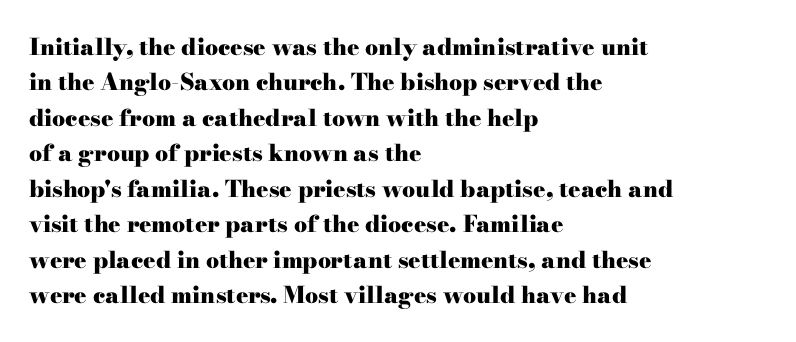
The image shows 23 px bold type, upright; set left-aligned, normal line spacing (1.54x), normal letter spacing, not underlined.
